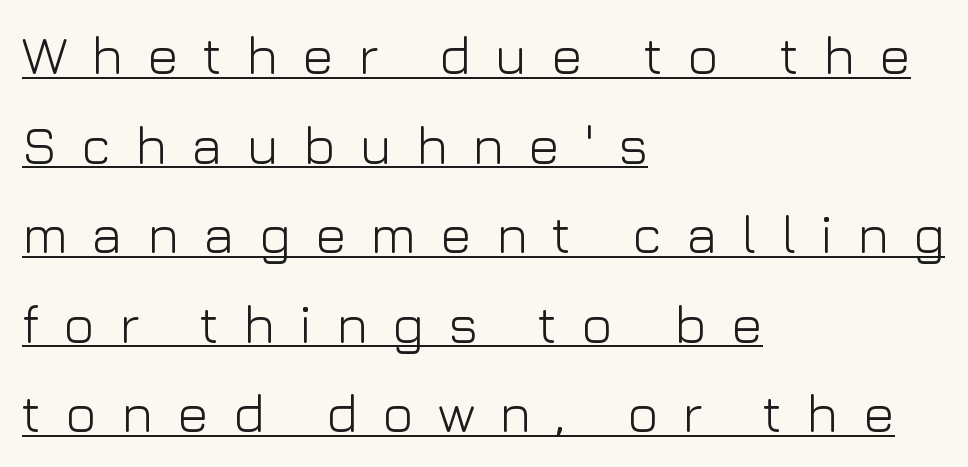
The image shows 53 px light sans-serif type, upright; set left-aligned, normal line spacing (1.69x), unusually wide letter spacing (+0.45 em), underlined; low stroke contrast and a medium x-height.
